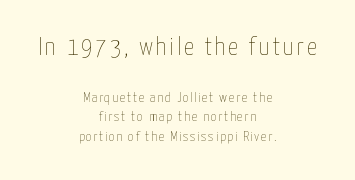
The image shows 25 px text type, upright; set centered, normal line spacing (1.39x), not underlined; the first (top) block is 1.79x larger.
